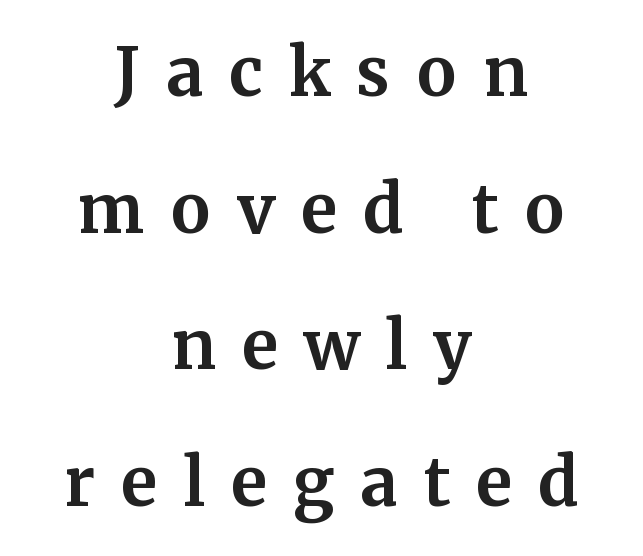
Q: Is the text bold? A: Yes.
Q: Is the text italic (slanted)? A: No, it is upright.
Q: Is the typeface a serif or a sans-serif typeface? A: Serif.
Q: Is the text underlined? A: No.
Q: How is the paragraph aligned? A: Centered.
Q: Is the spacing between letters normal or unusually wide? A: Unusually wide.
Q: Is the spacing between lines tight, normal or loose? A: Loose.
Q: Width (condensed, normal, or wide)? A: Normal.
Q: Stroke contrast? A: Medium.
Q: x-height? A: Medium.
Q: Monospaced? A: No.
